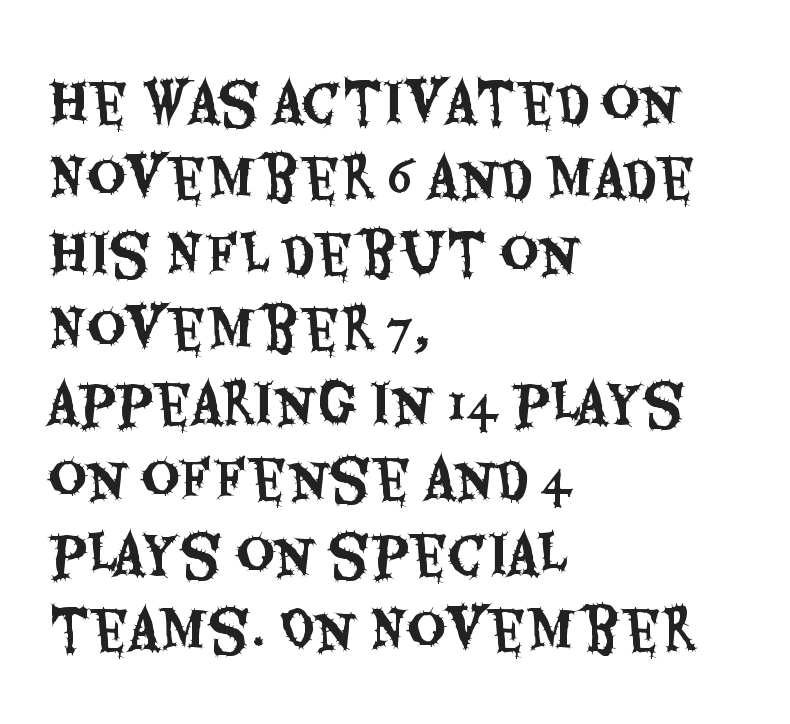
Tall strokes in this sample are plumb rather than angled. This rendering employs a face without finishing strokes, i.e., a sans-serif. The glyphs are unaccompanied by any horizontal stroke below them. These lines keep a tight, regular rhythm from letter to letter. Spacing verdict: proportional, widths tailored to each character.
